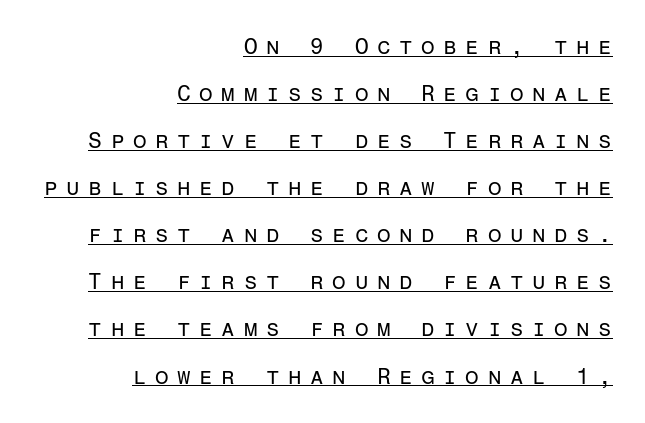
{"italic": "no", "bold": "no", "underline": "yes", "align": "right", "line_spacing": "loose", "line_spacing_ratio": 2.14, "letter_spacing": "wide", "letter_spacing_em": 0.39, "glyph_px": 22}
